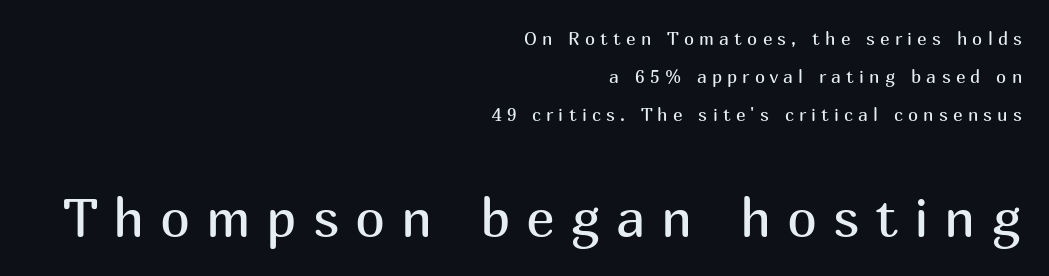
{"serif": "no", "italic": "no", "bold": "no", "weight": "regular", "width": "normal", "stroke_contrast": "medium", "x_height": "medium", "monospaced": "no", "underline": "no", "align": "right", "line_spacing": "loose", "line_spacing_ratio": 2.1, "letter_spacing": "wide", "letter_spacing_em": 0.29, "larger_block": "second", "size_ratio": 3.0, "glyph_px": 54}
